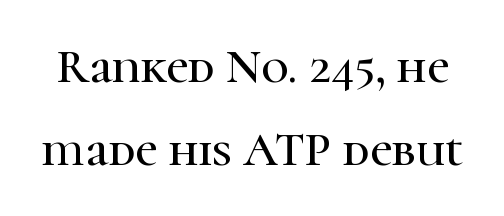
The image shows 48 px serif type, upright; set line spacing 1.72x, normal letter spacing, not underlined; high stroke contrast and a medium x-height.
